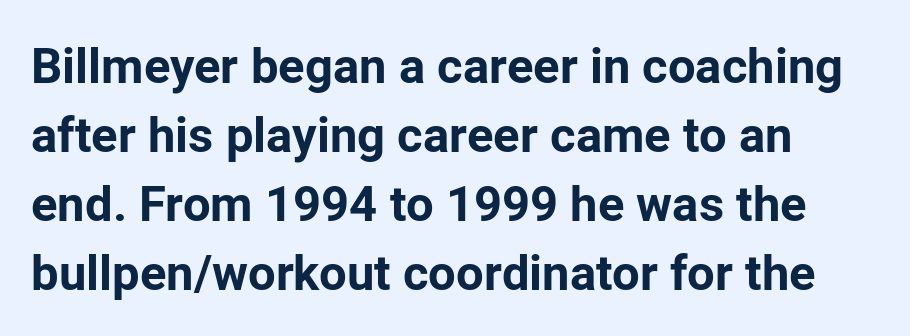
Summary of weight: heavy, a full bold. The block of text has a typical density, with ordinary space between rows. The setting favours the left margin, as ordinary paragraphs usually do. Caption: standard tracking, unaltered. The letters stand upright; this is a roman face. The passage shown is not underscored anywhere.
